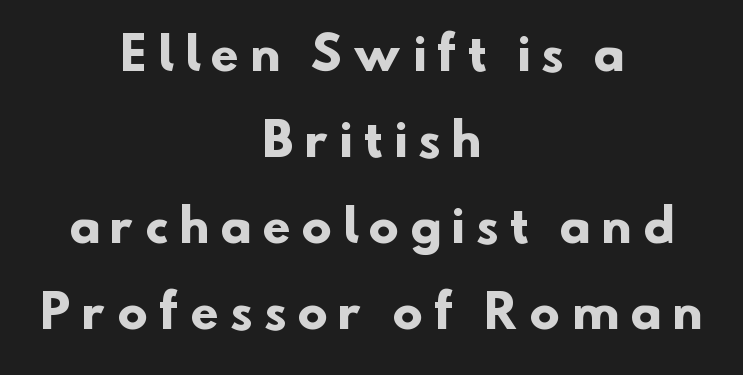
The image shows 45 px heavy sans-serif type; set centered, loose line spacing (1.91x), unusually wide letter spacing (+0.27 em), not underlined; low stroke contrast and a small x-height.
